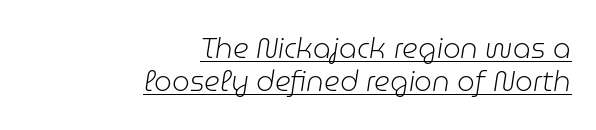
The image shows 28 px light type, italic (leaning right); set right-aligned, line spacing 1.18x, normal letter spacing, underlined; low stroke contrast and a medium x-height.
